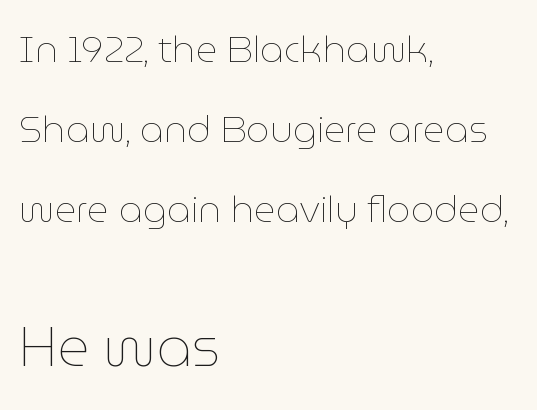
Q: Is the text bold? A: No.
Q: Is the text italic (slanted)? A: No, it is upright.
Q: Is the text underlined? A: No.
Q: How is the paragraph aligned? A: Left-aligned.
Q: Is the spacing between letters normal or unusually wide? A: Normal.
Q: Is the spacing between lines tight, normal or loose? A: Loose.
Q: Which block of text is set in a larger size, the first (top) or the second (bottom)? A: The second (bottom) one.
Q: Width (condensed, normal, or wide)? A: Normal.
Q: Stroke contrast? A: Low.
Q: x-height? A: Medium.
Q: Monospaced? A: No.
